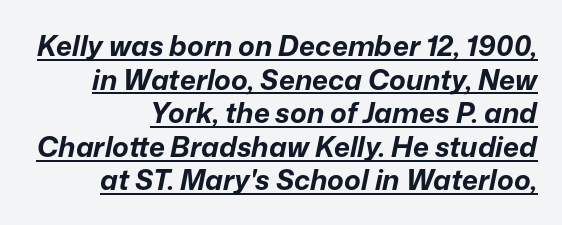
The image shows 28 px bold type, italic (leaning right); set right-aligned, line spacing 1.2x, normal letter spacing, underlined; low stroke contrast and a medium x-height.
